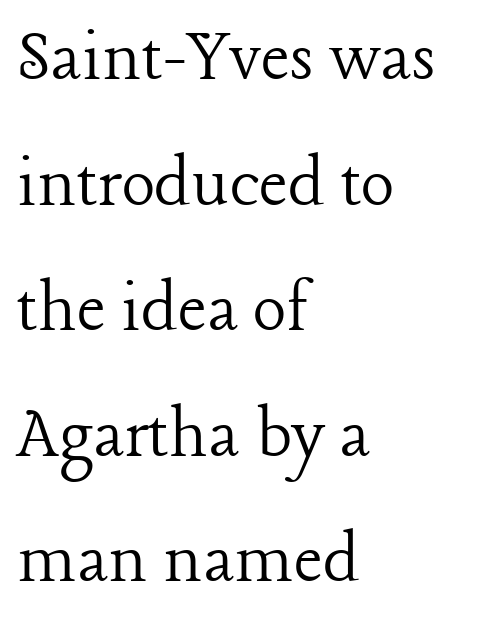
{"serif": "yes", "italic": "no", "bold": "no", "weight": "light", "width": "normal", "stroke_contrast": "low", "x_height": "medium", "monospaced": "no", "underline": "no", "align": "left", "line_spacing": "normal", "line_spacing_ratio": 1.59, "letter_spacing": "normal", "letter_spacing_em": 0.0, "glyph_px": 79}
